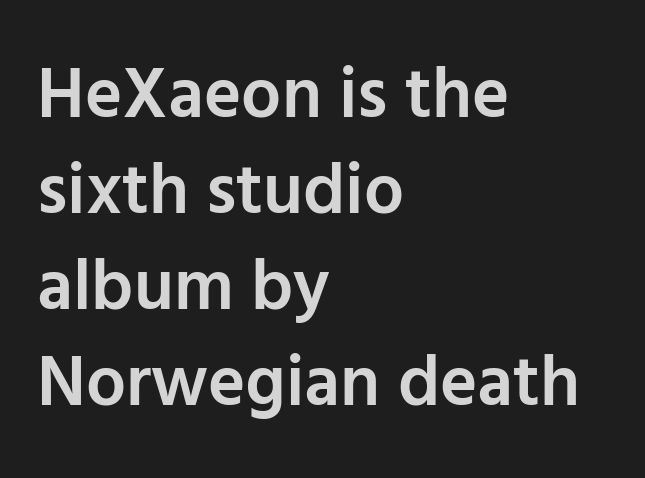
{"serif": "no", "italic": "no", "bold": "semi", "weight": "semibold", "width": "normal", "stroke_contrast": "low", "x_height": "medium", "monospaced": "no", "underline": "no", "align": "left", "line_spacing": "normal", "line_spacing_ratio": 1.35, "letter_spacing": "normal", "letter_spacing_em": 0.0, "glyph_px": 71}
